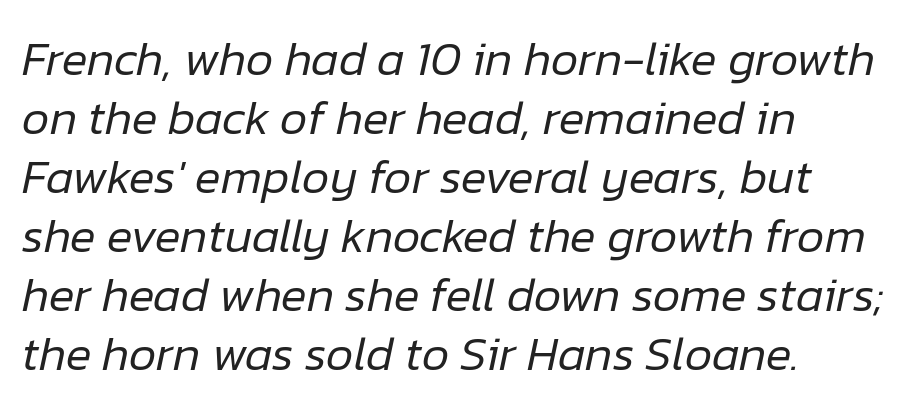
Q: Is the text bold? A: No.
Q: Is the text italic (slanted)? A: Yes, it leans right by about 12 degrees.
Q: Is the text underlined? A: No.
Q: How is the paragraph aligned? A: Left-aligned.
Q: Is the spacing between letters normal or unusually wide? A: Normal.
Q: Width (condensed, normal, or wide)? A: Normal.
Q: Stroke contrast? A: Low.
Q: x-height? A: Medium.
Q: Monospaced? A: No.
